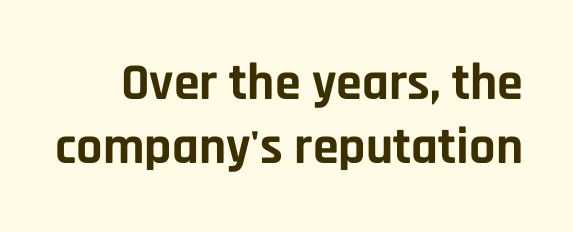
The image shows 52 px bold sans-serif type, upright; set line spacing 1.24x, normal letter spacing, not underlined; low stroke contrast and a large x-height.
